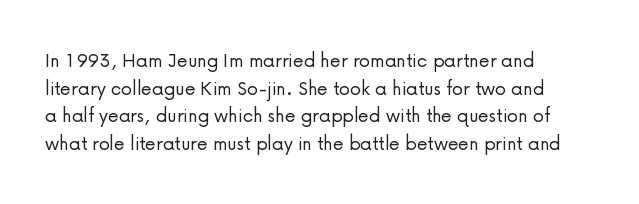
The typeface has the unassuming heft of standard copy or less. Vertical strokes here are truly vertical. A clean baseline with only descenders dipping below it. Default kerning and tracking; the words read as compact shapes.
